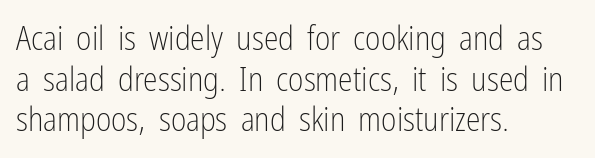
Unmarked baselines from the first word to the last. Every row of glyphs begins at an identical x-position on the left. Honestly, the letter spacing is just normal — you wouldn't notice it. Weight: in the light-to-regular range. Every stem runs plumb, perpendicular to the baseline.
